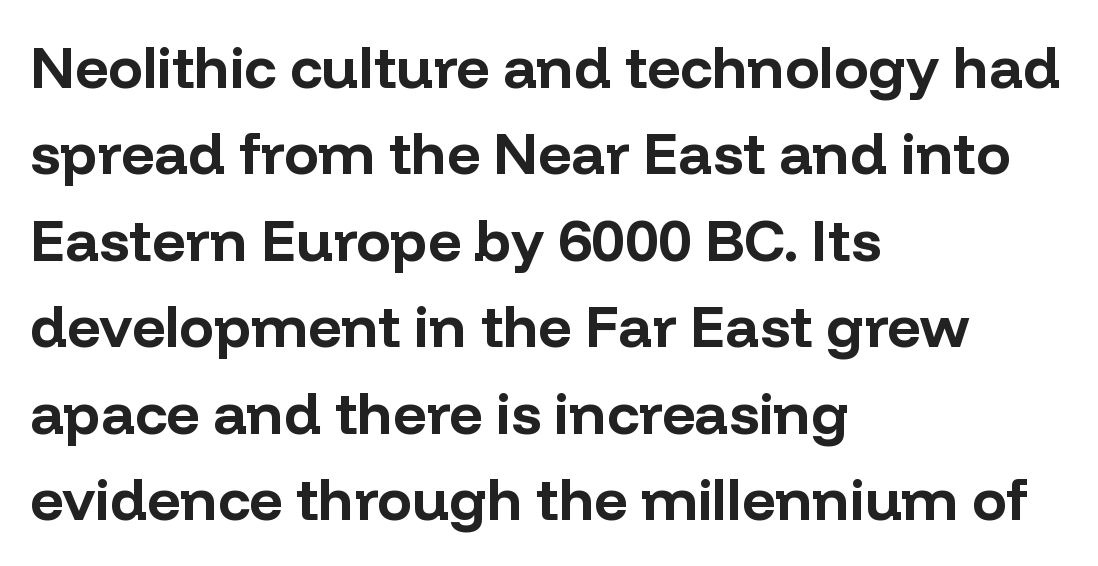
The image shows 58 px bold sans-serif type, upright; set left-aligned, normal line spacing (1.49x), normal letter spacing, not underlined; low stroke contrast and a medium x-height.
